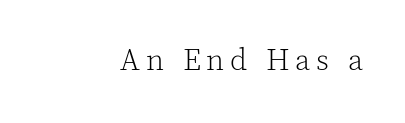
Q: Is the text bold? A: No.
Q: Is the text italic (slanted)? A: No, it is upright.
Q: Is the typeface a serif or a sans-serif typeface? A: Serif.
Q: Is the text underlined? A: No.
Q: Width (condensed, normal, or wide)? A: Normal.
Q: x-height? A: Medium.
Q: Monospaced? A: No.
